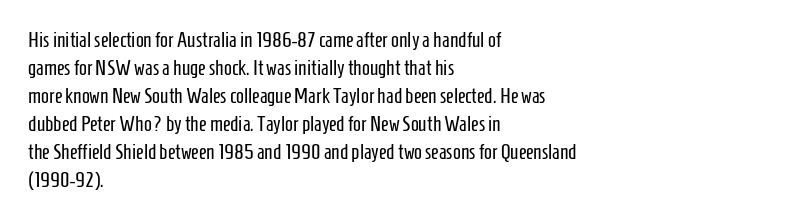
Q: Is the text bold? A: No.
Q: Is the text italic (slanted)? A: No, it is upright.
Q: Is the text underlined? A: No.
Q: How is the paragraph aligned? A: Left-aligned.
Q: Is the spacing between letters normal or unusually wide? A: Normal.
Q: Is the spacing between lines tight, normal or loose? A: Normal.
